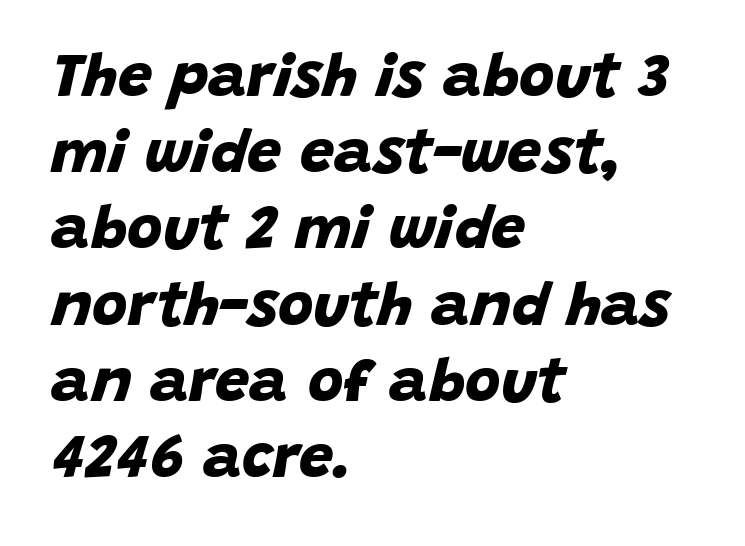
The specimen omits any rule beneath the text block's lines. Visually the block forms a straight wall on the left and a jagged coastline on the right. Tracking here is standard; glyphs follow each other at the usual distance. Successive baselines arrive at the customary interval. Think of a printed novel: that variable character pitch is what you see here. A sans-serif font was chosen for this passage.
